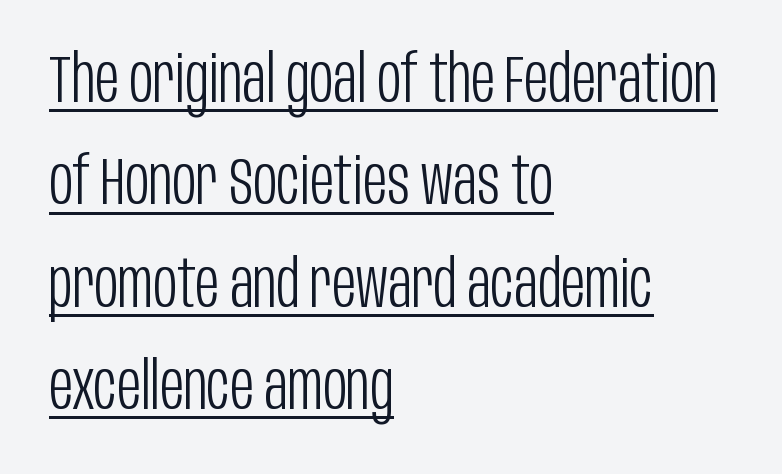
{"serif": "no", "italic": "no", "bold": "no", "weight": "light", "width": "condensed", "stroke_contrast": "low", "x_height": "large", "monospaced": "no", "underline": "yes", "align": "left", "line_spacing": "normal", "line_spacing_ratio": 1.55, "letter_spacing": "normal", "letter_spacing_em": 0.0, "glyph_px": 66}
